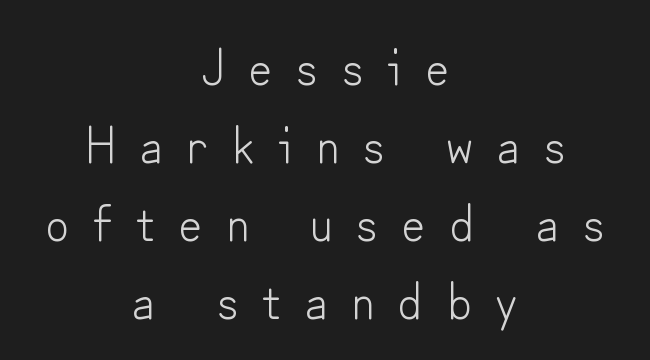
The image shows 51 px light sans-serif type, upright; set centered, normal line spacing (1.53x), unusually wide letter spacing (+0.47 em), not underlined; low stroke contrast and a small x-height.
